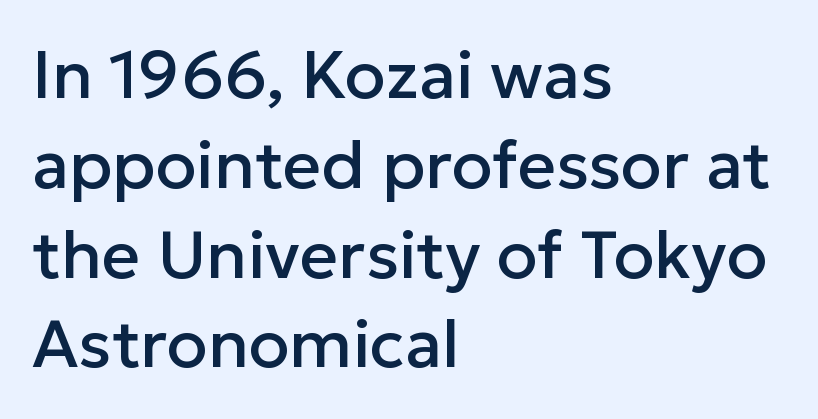
The line-height multiplier appears to be the usual default. Tracking here is standard; glyphs follow each other at the usual distance. The face used here is a sans, in the tradition of grotesques and geometrics. The paragraph shown leans on its left margin. The lettering holds an erect, upright posture throughout.
